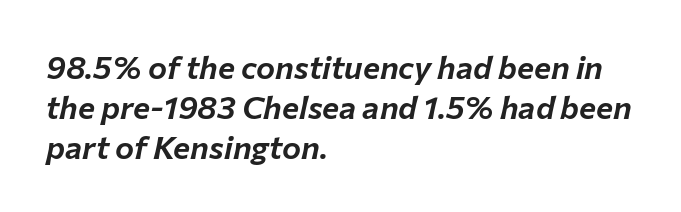
Q: Is the text italic (slanted)? A: Yes, it leans right by about 12 degrees.
Q: Is the text underlined? A: No.
Q: How is the paragraph aligned? A: Left-aligned.
Q: Is the spacing between letters normal or unusually wide? A: Normal.
Q: Is the spacing between lines tight, normal or loose? A: Normal.
Q: Width (condensed, normal, or wide)? A: Normal.
Q: Stroke contrast? A: Low.
Q: x-height? A: Medium.
Q: Monospaced? A: No.
